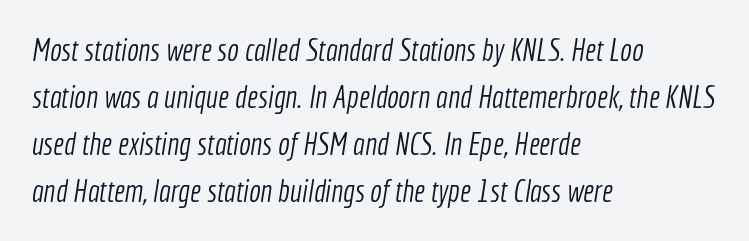
Q: Is the text bold? A: No.
Q: Is the typeface a serif or a sans-serif typeface? A: Sans-serif.
Q: Is the text underlined? A: No.
Q: How is the paragraph aligned? A: Left-aligned.
Q: Is the spacing between letters normal or unusually wide? A: Normal.
Q: Is the spacing between lines tight, normal or loose? A: Normal.
Q: Width (condensed, normal, or wide)? A: Condensed.
Q: x-height? A: Medium.
Q: Monospaced? A: No.
